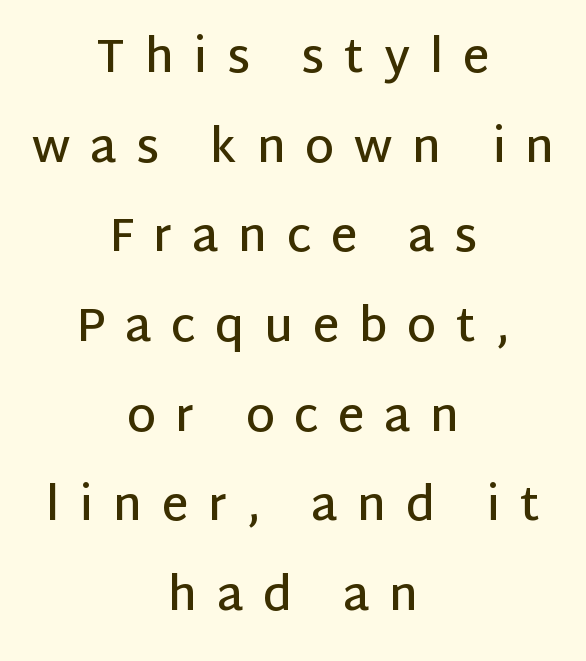
{"serif": "no", "italic": "no", "bold": "semi", "weight": "semibold", "width": "normal", "stroke_contrast": "low", "x_height": "large", "monospaced": "no", "underline": "no", "align": "center", "line_spacing": "loose", "line_spacing_ratio": 1.95, "letter_spacing": "wide", "letter_spacing_em": 0.43, "glyph_px": 46}
